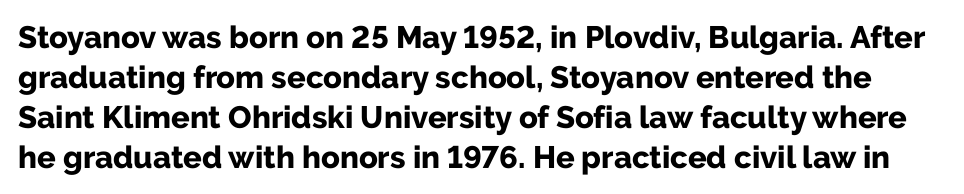
{"serif": "no", "italic": "no", "bold": "yes", "weight": "bold", "width": "normal", "stroke_contrast": "low", "x_height": "medium", "monospaced": "no", "underline": "no", "line_spacing": "normal", "line_spacing_ratio": 1.29, "letter_spacing": "normal", "letter_spacing_em": 0.0, "glyph_px": 31}
